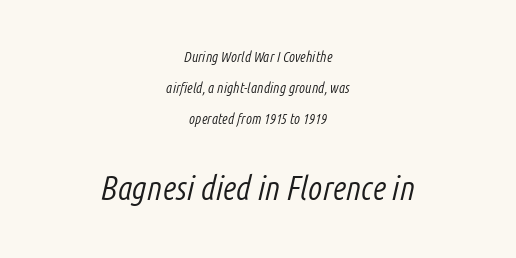
{"italic": "yes", "lean": "right", "slant_degrees": 14, "bold": "no", "weight": "light", "width": "condensed", "stroke_contrast": "low", "x_height": "medium", "monospaced": "no", "underline": "no", "align": "center", "line_spacing": "loose", "line_spacing_ratio": 2.23, "letter_spacing": "normal", "letter_spacing_em": 0.0, "larger_block": "second", "size_ratio": 2.36, "glyph_px": 33}
